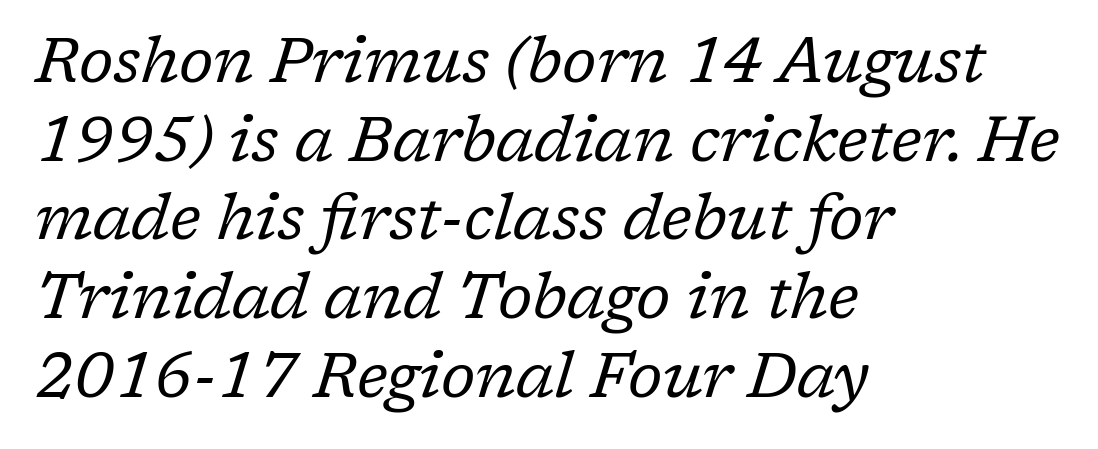
Stroke thickness stays within the range of a standard reading face or lighter. Quick note: interline space is typical. This sample has the flowing, uneven cadence of proportional lettering. Serif or sans? Serif — the stroke terminals have little feet. The rag falls on the right side of this text block. The rendering applies a slant to the glyphs.
